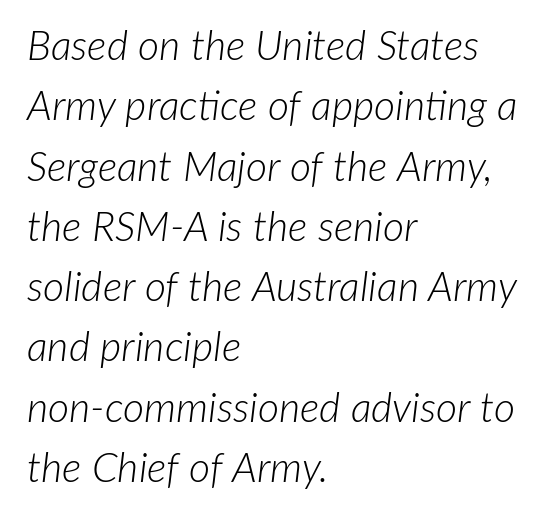
Q: Is the text bold? A: No.
Q: Is the text italic (slanted)? A: Yes, it leans right by about 7 degrees.
Q: Is the text underlined? A: No.
Q: How is the paragraph aligned? A: Left-aligned.
Q: Is the spacing between letters normal or unusually wide? A: Normal.
Q: Is the spacing between lines tight, normal or loose? A: Normal.
Q: Width (condensed, normal, or wide)? A: Normal.
Q: Stroke contrast? A: Low.
Q: x-height? A: Medium.
Q: Monospaced? A: No.
